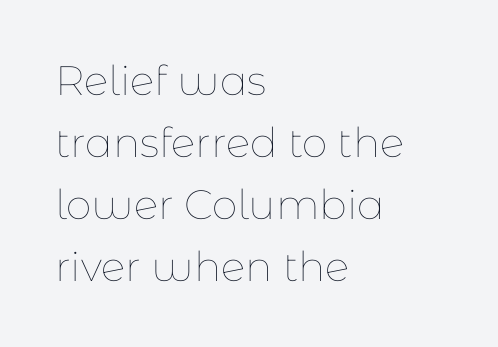
The ragged edge is on the right, which tells us the setting is flush left. Does extra space separate the letters? No, they use regular spacing. Posture: vertical. The typesetting does not lean heavy: it is not bold. The specimen omits any rule beneath the text block's lines. Character widths vary here, with narrow letters taking less room than wide ones.
